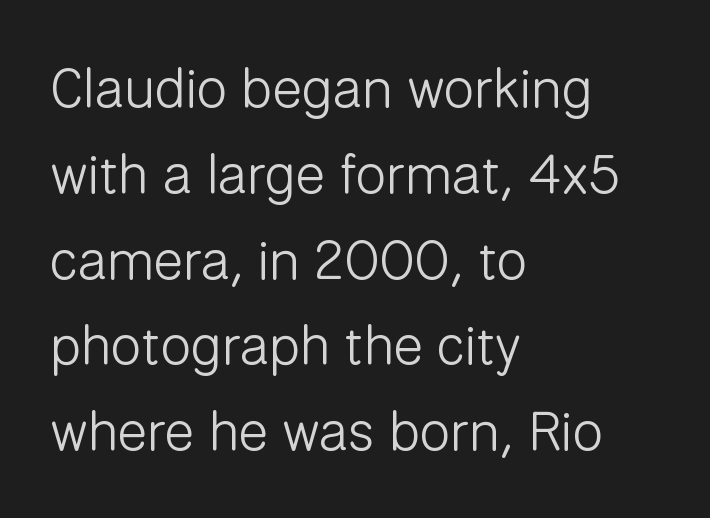
{"serif": "no", "italic": "no", "bold": "no", "weight": "light", "width": "normal", "stroke_contrast": "low", "x_height": "medium", "monospaced": "no", "underline": "no", "align": "left", "line_spacing": "normal", "line_spacing_ratio": 1.56, "letter_spacing": "normal", "letter_spacing_em": 0.0, "glyph_px": 55}
